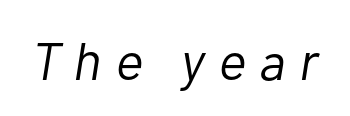
{"italic": "yes", "lean": "right", "slant_degrees": 10, "bold": "no", "weight": "light", "width": "normal", "stroke_contrast": "low", "x_height": "medium", "monospaced": "no", "underline": "no", "letter_spacing": "wide", "letter_spacing_em": 0.26, "glyph_px": 53}
